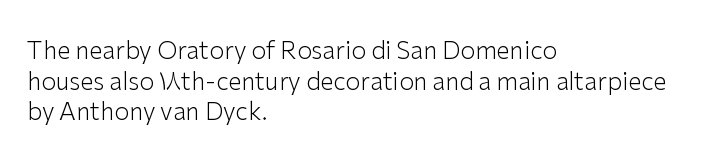
Is the type heavy? It reads as light-to-regular instead. Leftover space on each line is placed entirely after the last word. Characters follow at the spacing the type designer built in. The passage shown stacks its lines at a standard gap.
